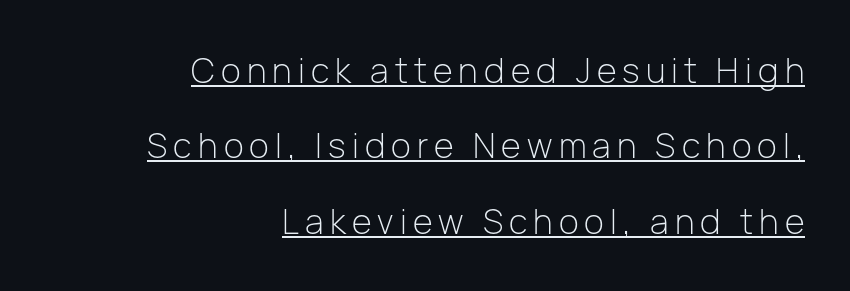
Airy leading. Is this a heavy cut? Hardly; it is regular or lighter. This sample has the flowing, uneven cadence of proportional lettering. Note: no serifs on the glyphs. Caption: multi-line text, flush right, ragged left.
